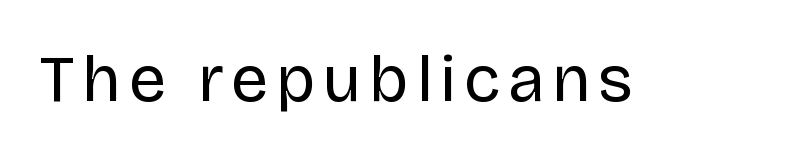
The image shows 66 px regular-weight sans-serif type, upright; set not underlined; low stroke contrast and a large x-height.
